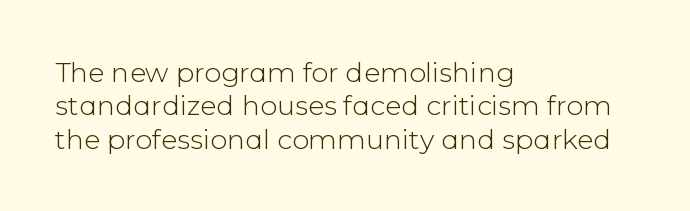
{"italic": "no", "bold": "no", "underline": "no", "align": "left", "line_spacing_ratio": 1.24, "letter_spacing": "normal", "letter_spacing_em": 0.0, "glyph_px": 27}
